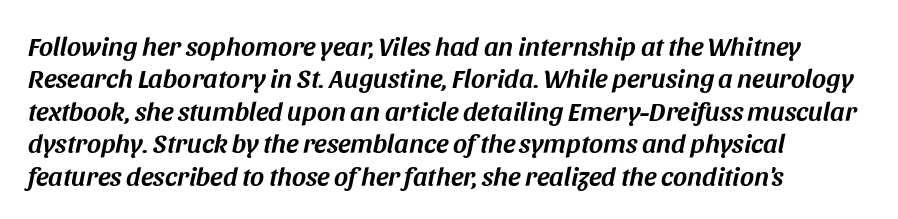
Q: Is the text italic (slanted)? A: Yes, it leans right by about 11 degrees.
Q: Is the text underlined? A: No.
Q: How is the paragraph aligned? A: Left-aligned.
Q: Is the spacing between letters normal or unusually wide? A: Normal.
